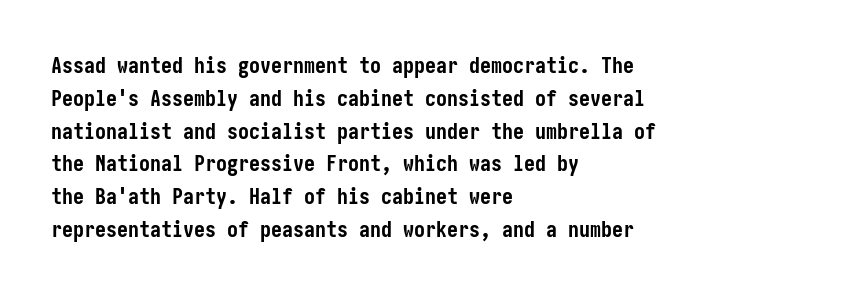
Nobody touched the tracking dial on this one. Alignment: flush left. Tall strokes in this sample are plumb rather than angled. Weight: bold.
